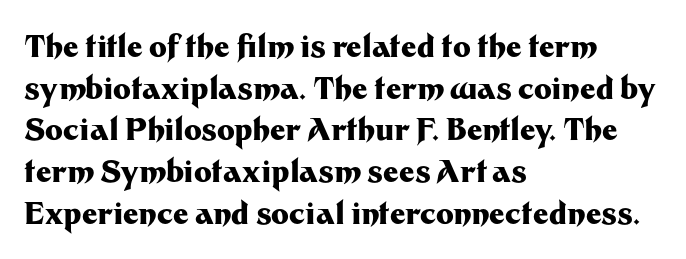
Q: Is the text bold? A: Yes.
Q: Is the text italic (slanted)? A: No, it is upright.
Q: Is the typeface a serif or a sans-serif typeface? A: Sans-serif.
Q: Is the text underlined? A: No.
Q: How is the paragraph aligned? A: Left-aligned.
Q: Is the spacing between letters normal or unusually wide? A: Normal.
Q: Is the spacing between lines tight, normal or loose? A: Normal.
Q: Width (condensed, normal, or wide)? A: Normal.
Q: Stroke contrast? A: Medium.
Q: x-height? A: Medium.
Q: Monospaced? A: No.
